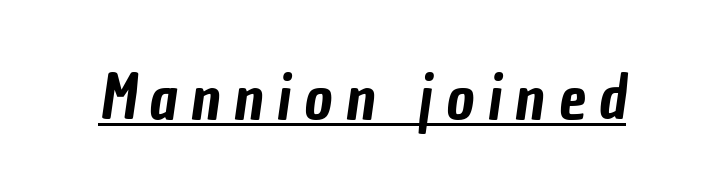
The image shows 61 px condensed sans-serif type; set unusually wide letter spacing (+0.22 em), underlined; low stroke contrast and a medium x-height.
